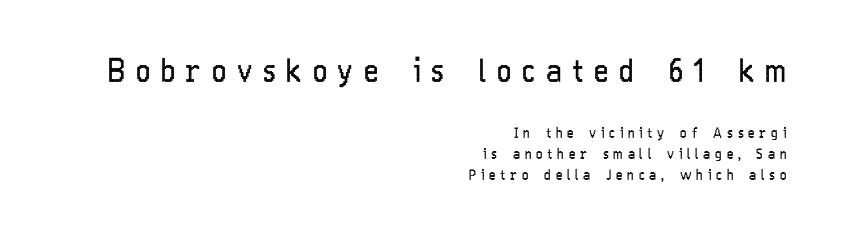
{"serif": "no", "italic": "no", "bold": "no", "weight": "regular", "width": "condensed", "stroke_contrast": "low", "x_height": "medium", "monospaced": "no", "underline": "no", "align": "right", "line_spacing": "normal", "line_spacing_ratio": 1.47, "letter_spacing": "wide", "letter_spacing_em": 0.34, "larger_block": "first", "size_ratio": 2.21, "glyph_px": 31}
